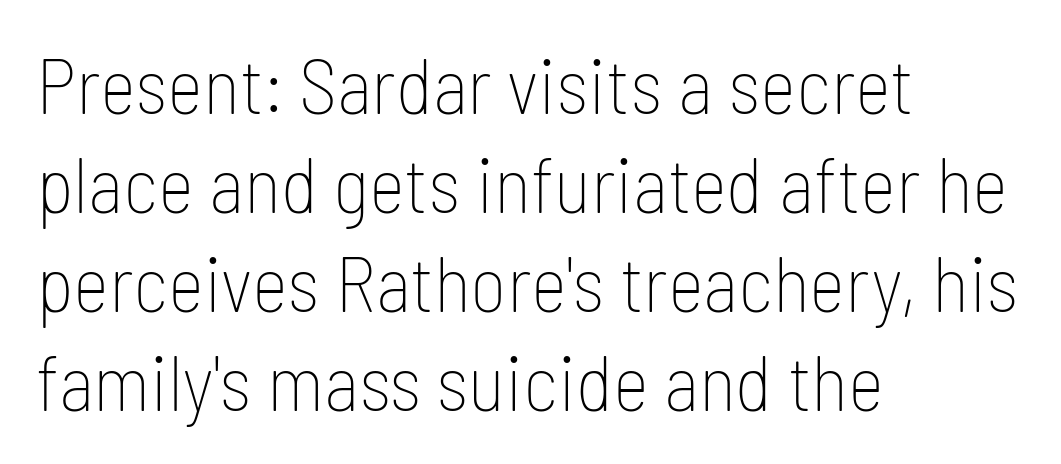
Q: Is the text bold? A: No.
Q: Is the text italic (slanted)? A: No, it is upright.
Q: Is the typeface a serif or a sans-serif typeface? A: Sans-serif.
Q: Is the text underlined? A: No.
Q: How is the paragraph aligned? A: Left-aligned.
Q: Is the spacing between letters normal or unusually wide? A: Normal.
Q: Is the spacing between lines tight, normal or loose? A: Normal.
Q: Width (condensed, normal, or wide)? A: Condensed.
Q: Stroke contrast? A: Low.
Q: x-height? A: Medium.
Q: Monospaced? A: No.
